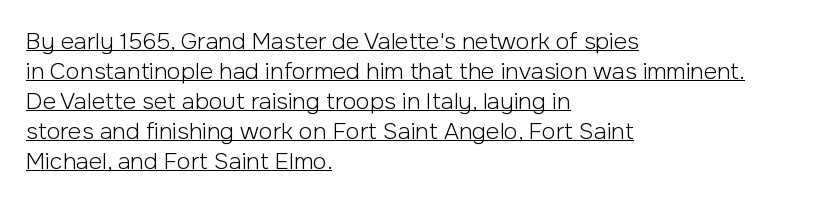
The passage shown has conventional tracking throughout. Compared with typical paragraphs, the rows here are spaced about the same. When letters stand straight like this, we call the style roman or upright. The strokes carry an ordinary text weight at most.
